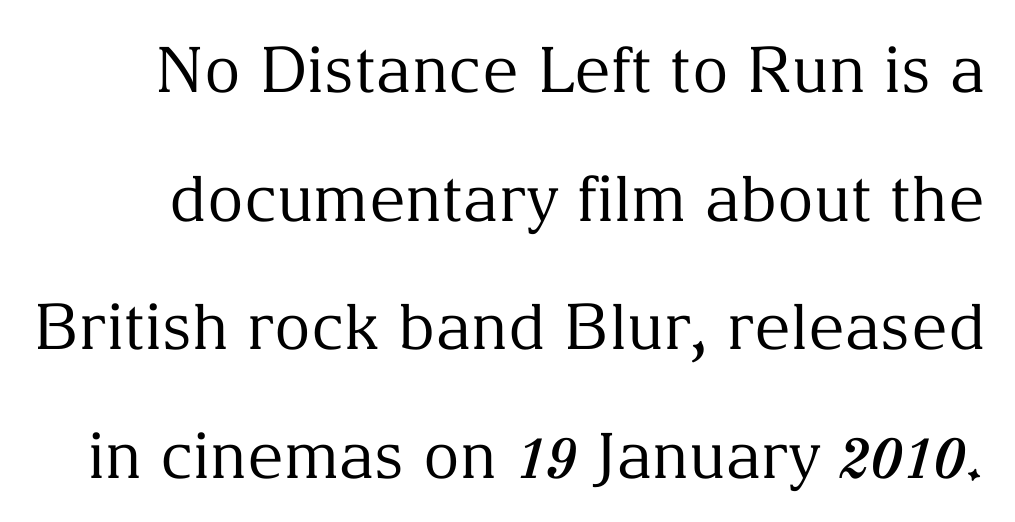
Is this a fixed-width face? No — the glyphs have proportional, varying widths. The line texture is even and compact thanks to regular tracking. The area under the type is left untouched. A roman cut, with each character standing at attention. Compared with typical paragraphs, the rows here are farther apart.
